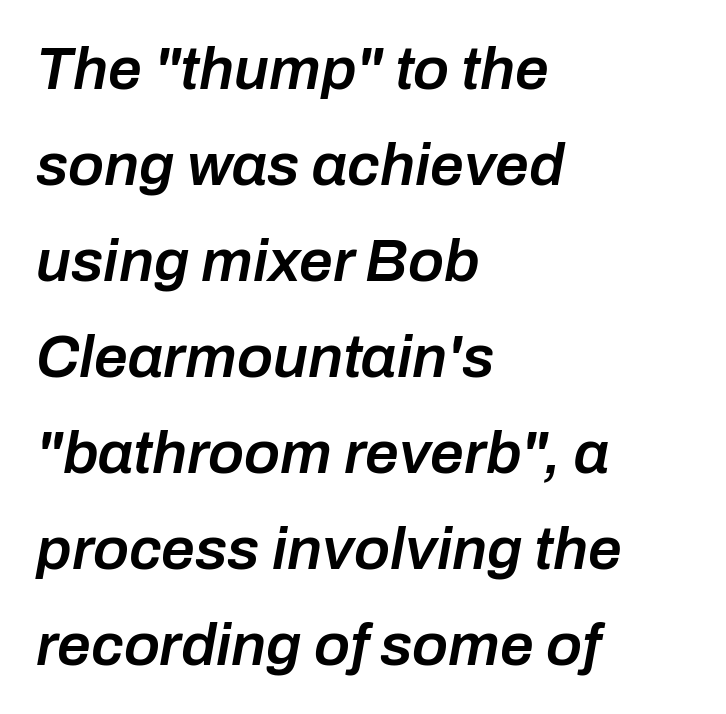
The image shows 60 px semibold type, italic (leaning right); set left-aligned, normal line spacing (1.6x), normal letter spacing, not underlined; low stroke contrast and a medium x-height.
